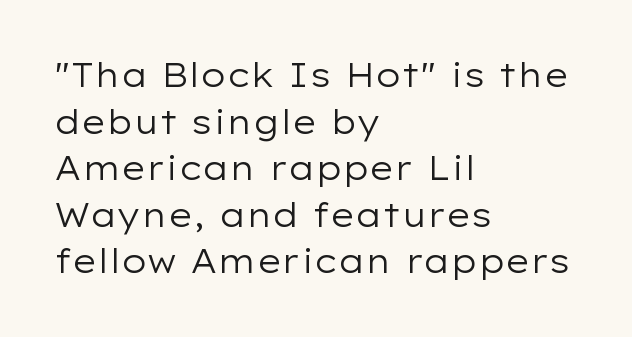
{"serif": "no", "italic": "no", "bold": "no", "weight": "regular", "width": "wide", "stroke_contrast": "low", "x_height": "medium", "monospaced": "no", "underline": "no", "align": "left", "line_spacing": "normal", "line_spacing_ratio": 1.41, "letter_spacing": "normal", "letter_spacing_em": 0.0, "glyph_px": 33}
